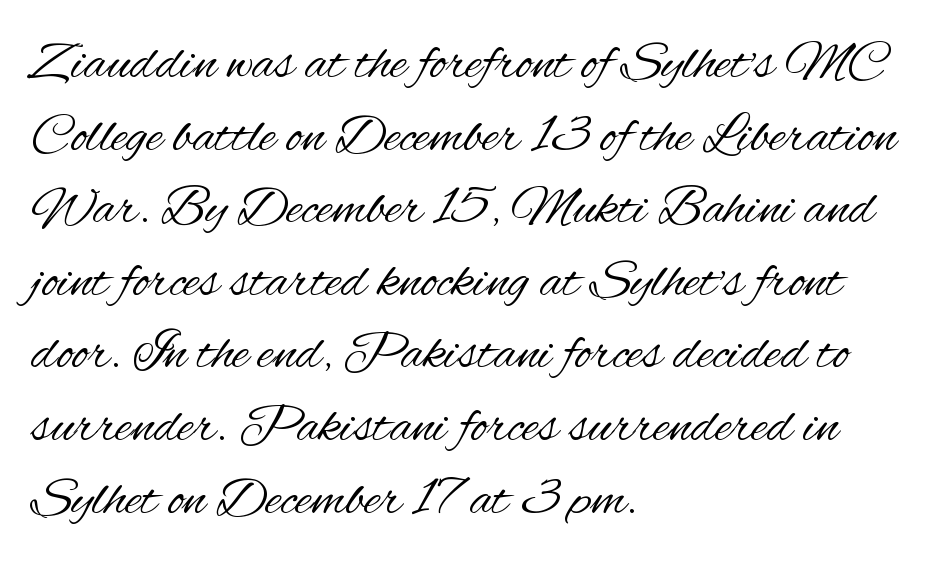
{"serif": "no", "bold": "no", "weight": "regular", "width": "condensed", "stroke_contrast": "medium", "x_height": "small", "monospaced": "no", "underline": "no", "align": "left", "line_spacing": "normal", "line_spacing_ratio": 1.32, "letter_spacing": "normal", "letter_spacing_em": 0.0, "glyph_px": 55}
